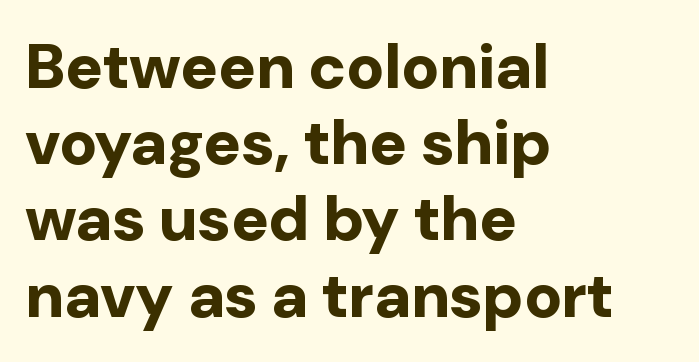
{"serif": "no", "italic": "no", "bold": "yes", "weight": "bold", "width": "normal", "stroke_contrast": "low", "x_height": "medium", "monospaced": "no", "underline": "no", "align": "left", "line_spacing_ratio": 1.21, "letter_spacing": "normal", "letter_spacing_em": 0.0, "glyph_px": 63}
